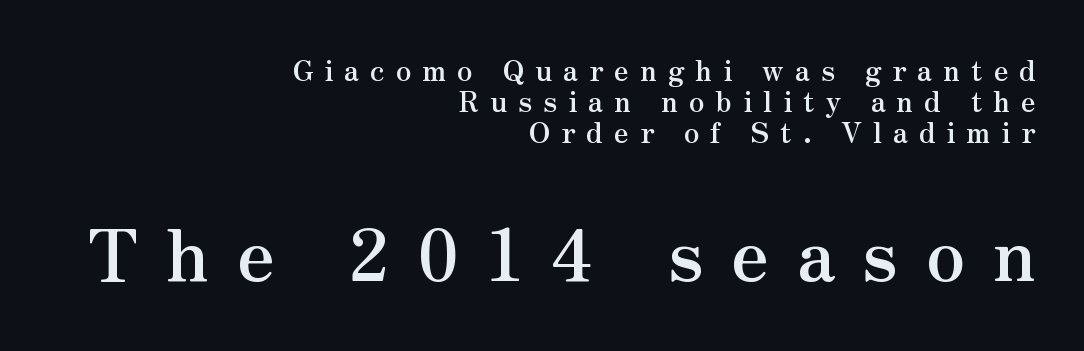
The image shows 71 px semibold serif type, upright; set right-aligned, tight line spacing (1.11x), unusually wide letter spacing (+0.39 em), not underlined; the second (bottom) block is 2.54x larger; medium stroke contrast and a small x-height.
